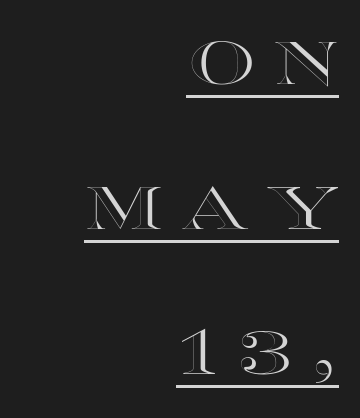
{"italic": "no", "width": "wide", "x_height": "large", "monospaced": "no", "underline": "yes", "align": "right", "line_spacing": "loose", "line_spacing_ratio": 2.42, "letter_spacing": "wide", "letter_spacing_em": 0.28, "glyph_px": 60}
